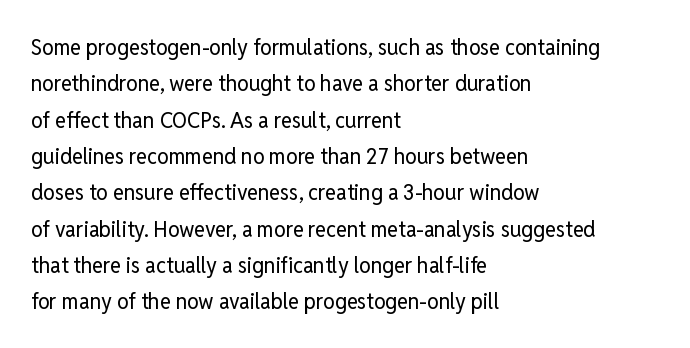
Compared with typical paragraphs, the rows here are spaced about the same. The letterforms sit at book weight or below. Ascenders rise straight up at ninety degrees. The lines are quadded left. Check the space under the baseline: it is left empty. Tracking value appears to be zero — textbook default spacing.
